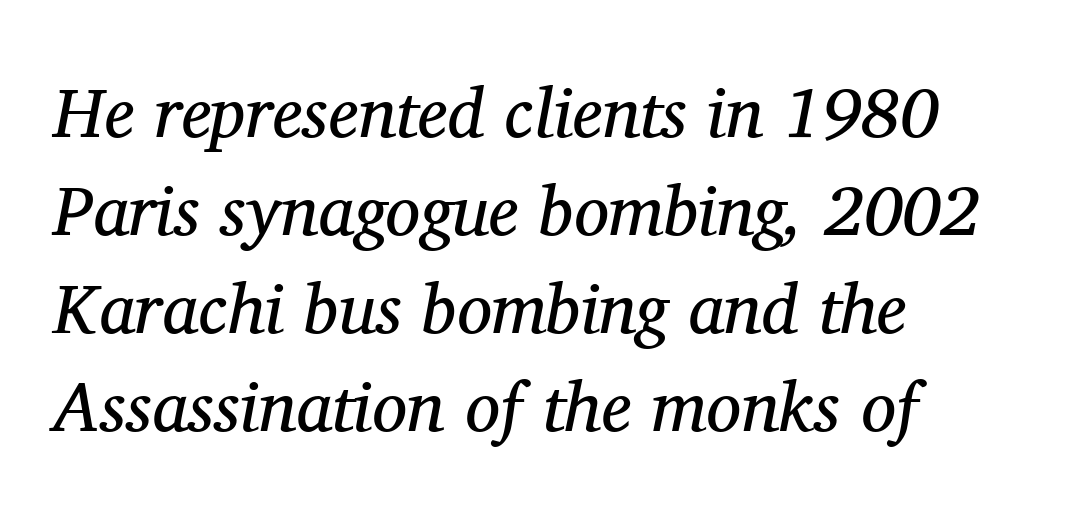
{"serif": "yes", "italic": "yes", "lean": "right", "slant_degrees": 11, "bold": "no", "weight": "regular", "width": "normal", "stroke_contrast": "medium", "x_height": "medium", "monospaced": "no", "underline": "no", "align": "left", "line_spacing": "normal", "line_spacing_ratio": 1.4, "letter_spacing": "normal", "letter_spacing_em": 0.0, "glyph_px": 70}
